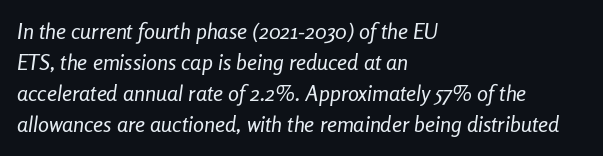
Q: Is the text bold? A: No.
Q: Is the text italic (slanted)? A: Yes, it leans right by about 8 degrees.
Q: Is the text underlined? A: No.
Q: How is the paragraph aligned? A: Left-aligned.
Q: Is the spacing between letters normal or unusually wide? A: Normal.
Q: Is the spacing between lines tight, normal or loose? A: Normal.
